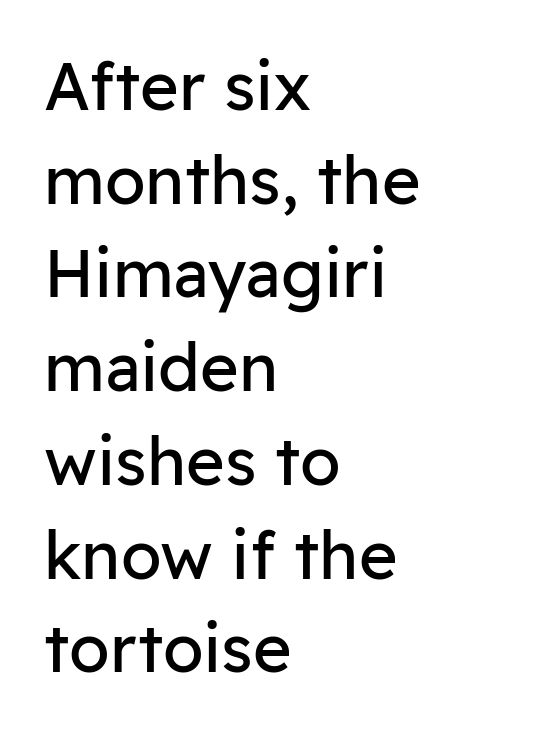
The line-height multiplier appears to be the usual default. This rendering leaves character spacing at its baseline value. Descenders are the only things crossing below the line. Classification — sans serif. Varying glyph widths throughout — classic text-font behaviour.
